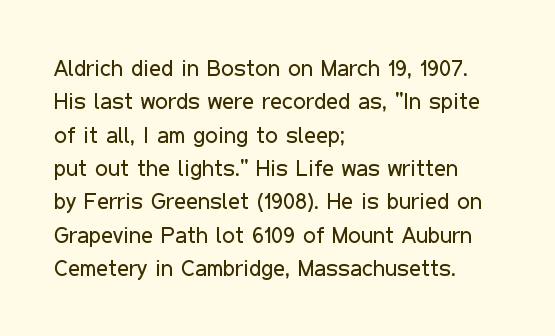
{"italic": "no", "bold": "no", "underline": "no", "align": "left", "line_spacing": "normal", "line_spacing_ratio": 1.45, "letter_spacing": "normal", "letter_spacing_em": 0.0, "glyph_px": 23}
